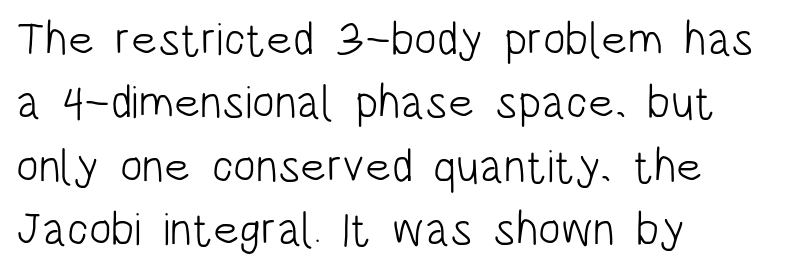
{"serif": "no", "italic": "no", "bold": "no", "weight": "light", "width": "condensed", "stroke_contrast": "low", "x_height": "large", "monospaced": "no", "underline": "no", "align": "left", "line_spacing": "normal", "line_spacing_ratio": 1.35, "letter_spacing": "normal", "letter_spacing_em": 0.0, "glyph_px": 47}
